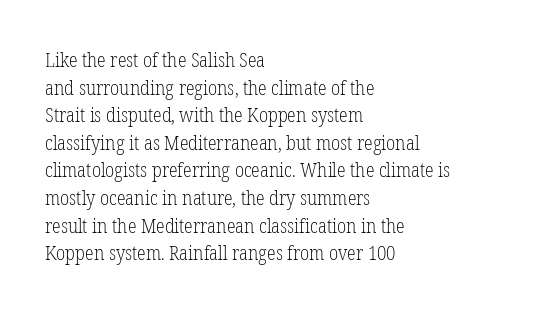
{"italic": "no", "bold": "no", "underline": "no", "align": "left", "line_spacing": "normal", "line_spacing_ratio": 1.38, "letter_spacing": "normal", "letter_spacing_em": 0.0, "glyph_px": 20}
